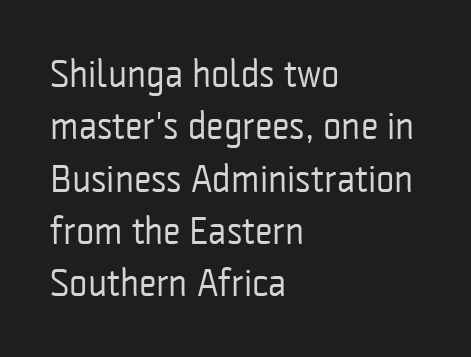
{"serif": "no", "italic": "no", "bold": "no", "weight": "regular", "width": "condensed", "stroke_contrast": "low", "x_height": "medium", "monospaced": "no", "underline": "no", "align": "left", "line_spacing": "normal", "line_spacing_ratio": 1.34, "letter_spacing": "normal", "letter_spacing_em": 0.0, "glyph_px": 39}
